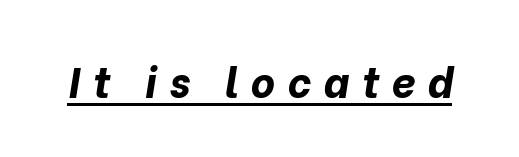
{"italic": "yes", "lean": "right", "slant_degrees": 10, "bold": "yes", "weight": "bold", "width": "normal", "stroke_contrast": "low", "x_height": "medium", "monospaced": "no", "underline": "yes", "letter_spacing": "wide", "letter_spacing_em": 0.29, "glyph_px": 42}
